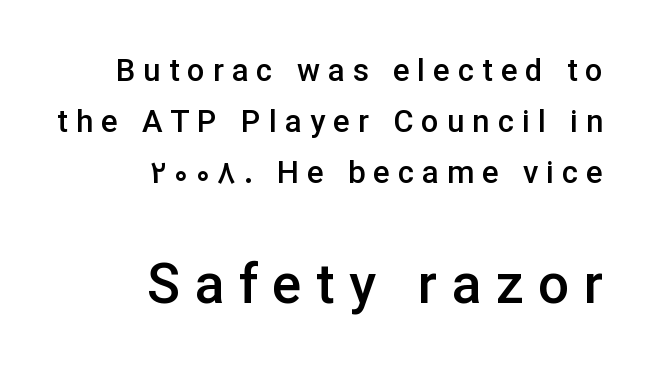
The image shows 55 px semibold sans-serif type, upright; set right-aligned, normal line spacing (1.64x), unusually wide letter spacing (+0.26 em), not underlined; the second (bottom) block is 1.77x larger; low stroke contrast and a medium x-height.
